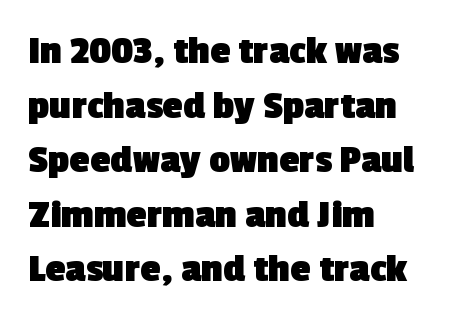
{"serif": "no", "bold": "yes", "weight": "heavy", "width": "normal", "x_height": "medium", "monospaced": "no", "underline": "no", "align": "left", "line_spacing": "normal", "line_spacing_ratio": 1.33, "letter_spacing": "normal", "letter_spacing_em": 0.0, "glyph_px": 41}
